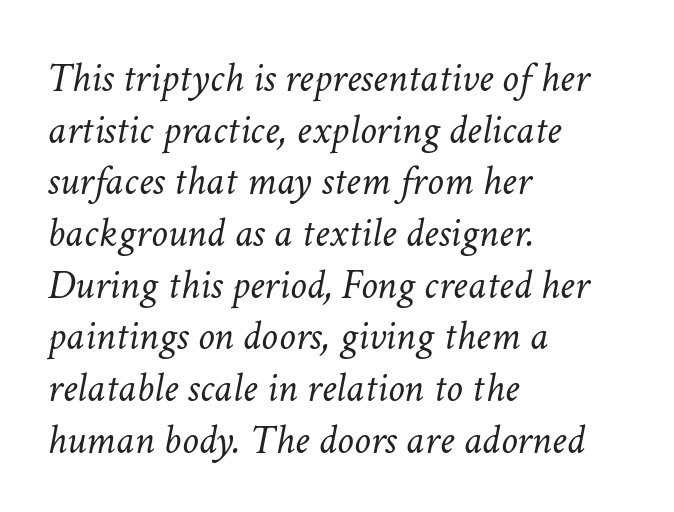
One-word summary of the alignment: left. The string is rendered with underlining switched off. Inter-character spacing is left at the font's built-in metrics. Does the lettering tilt? It does — this is italic. Is this a fixed-width face? No — the glyphs have proportional, varying widths. Weight: in the light-to-regular range.
